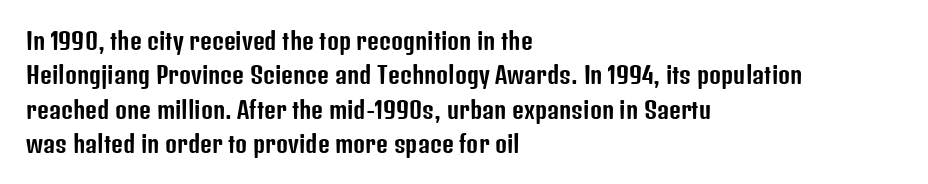
The image shows 23 px text type, upright; set left-aligned, normal line spacing (1.49x), normal letter spacing, not underlined.
